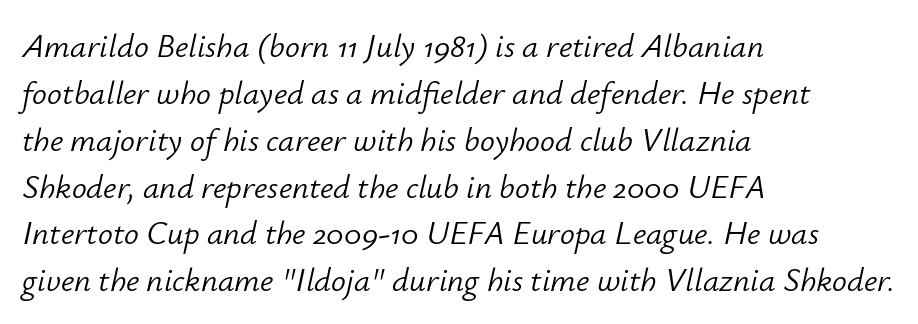
The lines in this sample share a left origin and differ only in where they stop. The strip under each line holds only bare page. Compared with ordinary roman type, these characters are visibly tilted. Weight class: somewhere from thin through regular. The line texture is even and compact thanks to regular tracking. Compared with typical paragraphs, the rows here are spaced about the same.
